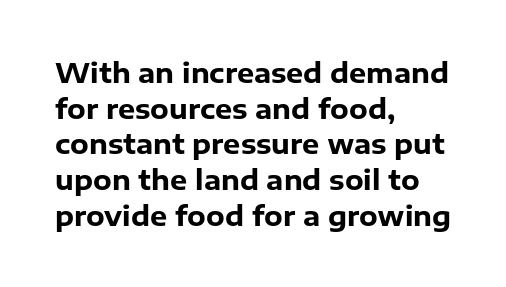
{"italic": "no", "bold": "yes", "underline": "no", "align": "left", "line_spacing": "normal", "line_spacing_ratio": 1.32, "letter_spacing": "normal", "letter_spacing_em": 0.0, "glyph_px": 27}
